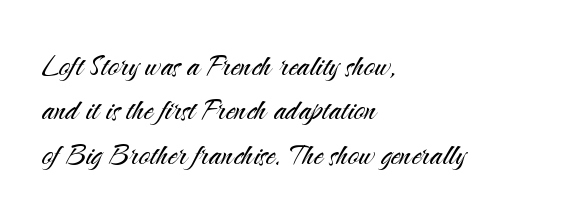
The image shows 37 px light sans-serif type; set left-aligned, line spacing 1.2x, normal letter spacing, not underlined; medium stroke contrast and a small x-height.
